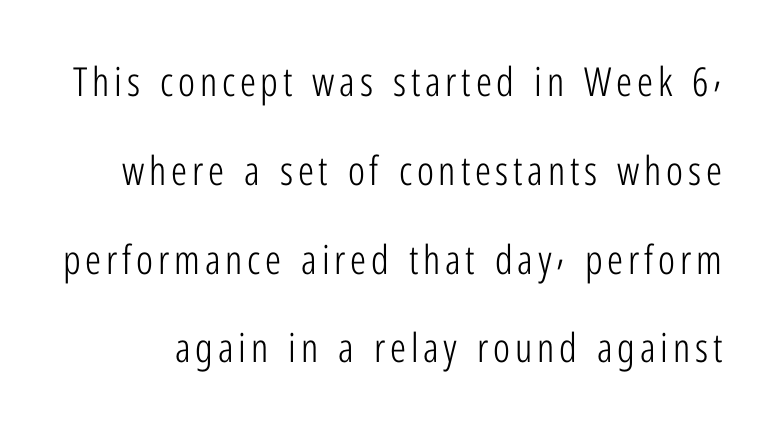
The image shows 40 px light, condensed sans-serif type, upright; set loose line spacing (2.22x), not underlined; low stroke contrast and a medium x-height.
